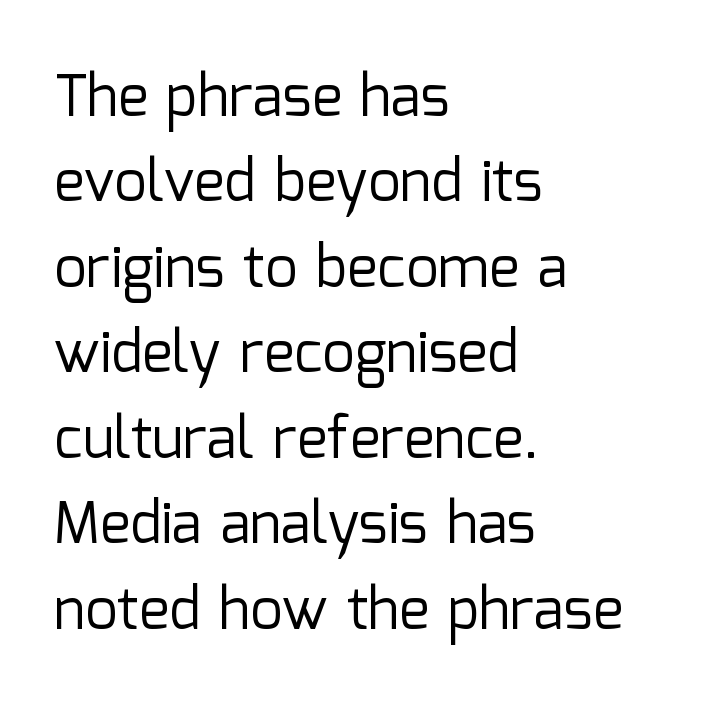
The block of text has a typical density, with ordinary space between rows. What stands out about the letter spacing? Nothing — it is the standard amount. To sum up the face: it is a sans, with no serifs. The paragraph shown leans on its left margin. Honestly, there is no underline to notice here at all. A typesetter would mark this as roman, not italic.
